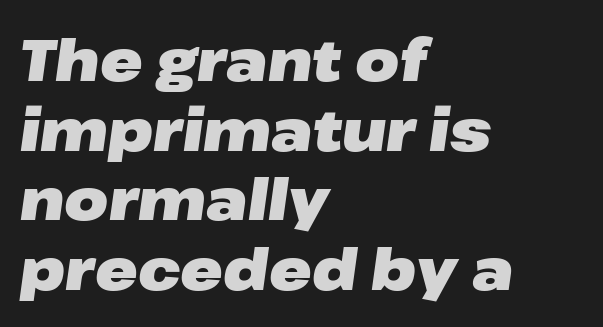
Notice how thick the strokes are: this is what a full bold looks like. The paragraph shown leans on its left margin. Honestly, the letter spacing is just normal — you wouldn't notice it. Rendered with sloped, italic letterforms. Underline: absent. Looks like regular typesetting: each glyph gets only the width it needs.
